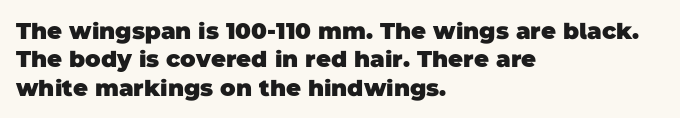
Words appear dense and cohesive because spacing is normal. A classic flush-left, rag-right setting is used for this passage. No word sits above an underline. The sample has been set heavy, in full bold.
